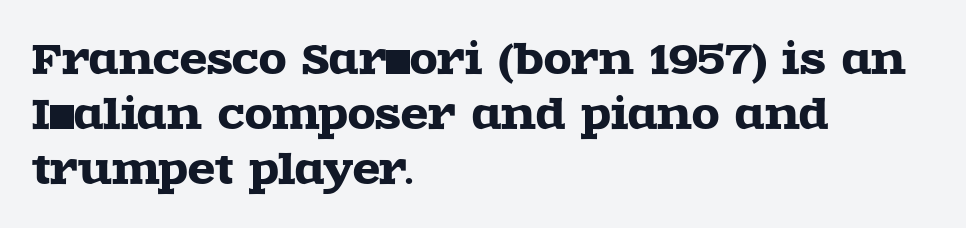
{"serif": "yes", "italic": "no", "width": "wide", "x_height": "large", "monospaced": "no", "underline": "no", "align": "left", "line_spacing": "normal", "line_spacing_ratio": 1.37, "letter_spacing": "normal", "letter_spacing_em": 0.0, "glyph_px": 40}
